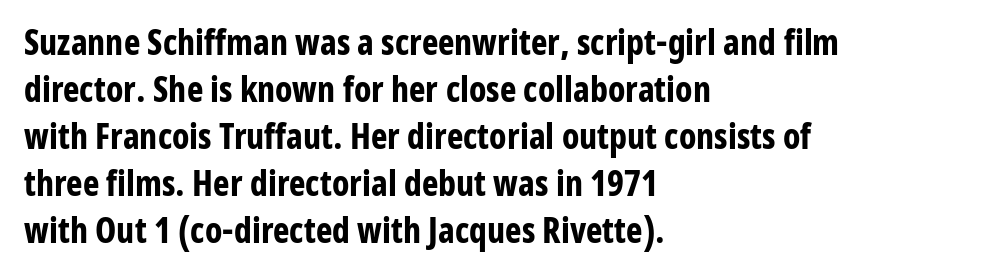
The image shows 35 px bold, condensed sans-serif type, upright; set left-aligned, normal line spacing (1.34x), normal letter spacing, not underlined; low stroke contrast and a medium x-height.
